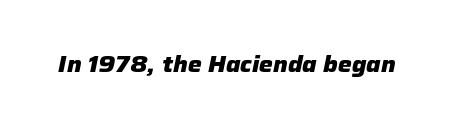
The image shows 22 px bold type, italic (leaning right); set normal letter spacing, not underlined.
